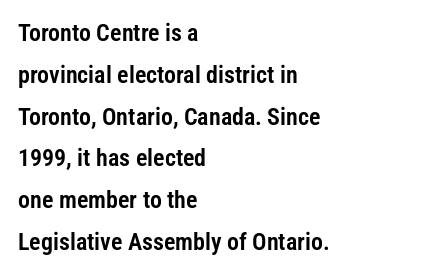
{"italic": "no", "underline": "no", "align": "left", "line_spacing_ratio": 1.74, "letter_spacing": "normal", "letter_spacing_em": 0.0, "glyph_px": 24}
